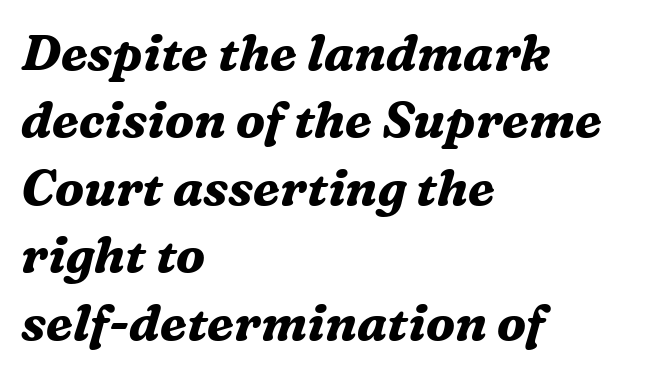
{"serif": "yes", "italic": "yes", "lean": "right", "slant_degrees": 16, "bold": "yes", "weight": "bold", "width": "normal", "stroke_contrast": "medium", "x_height": "medium", "monospaced": "no", "underline": "no", "align": "left", "line_spacing": "normal", "line_spacing_ratio": 1.35, "letter_spacing": "normal", "letter_spacing_em": 0.0, "glyph_px": 50}
